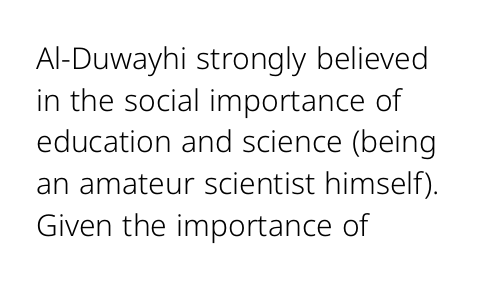
The image shows 30 px light sans-serif type, upright; set left-aligned, normal line spacing (1.39x), normal letter spacing, not underlined; low stroke contrast and a medium x-height.
